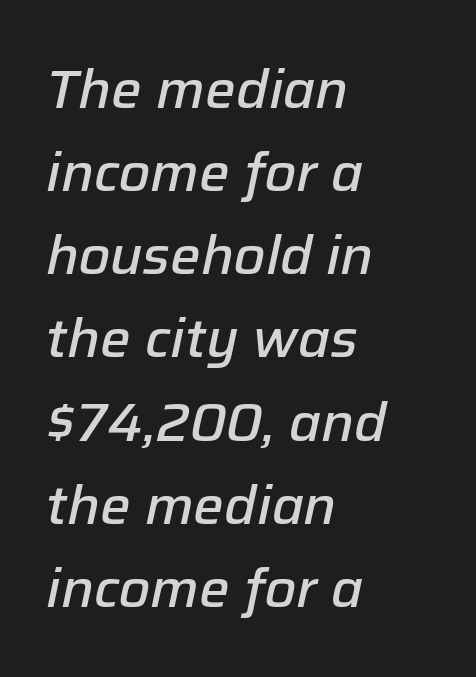
Beneath every word, the page is bare. The vertical gap from one line to the next is medium. Think of a printed novel: that variable character pitch is what you see here. Would a proofreader flag this as italicized? Yes.
